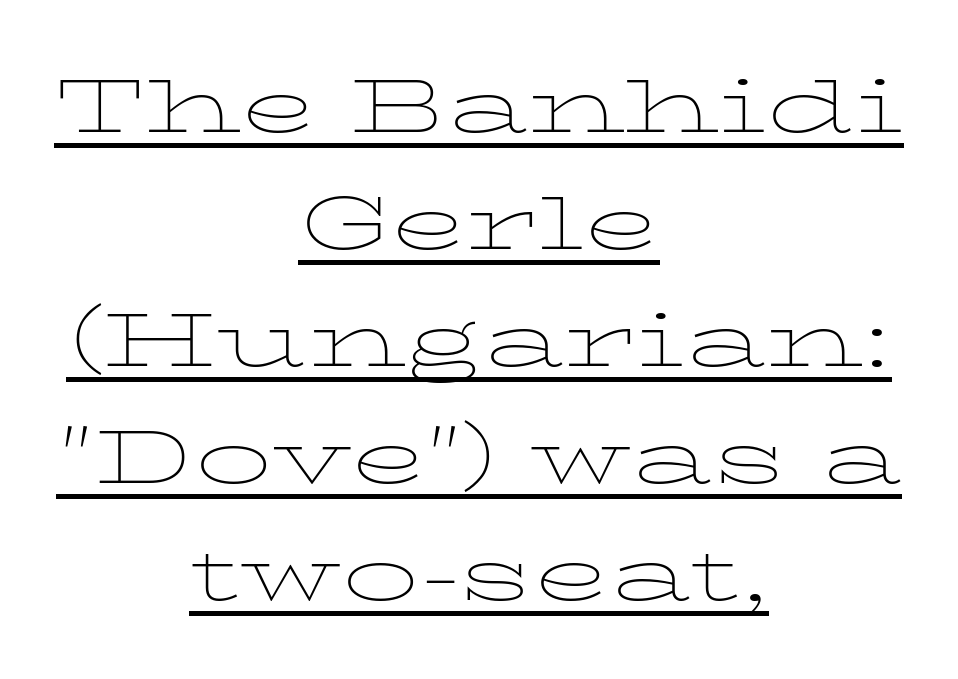
Little horizontal feet cap the strokes, marking this as serif type. Centered paragraph, ragged on both sides. Horizontal bands of white between lines are of average thickness. Stems and bowls with no extra thickness — not bold.
